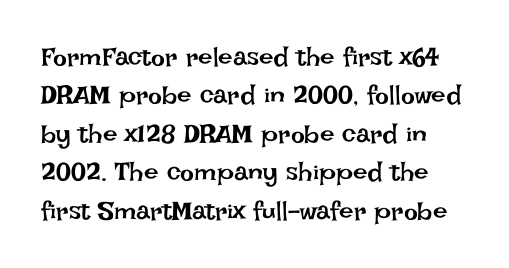
Q: Is the text bold? A: No.
Q: Is the text italic (slanted)? A: No, it is upright.
Q: Is the text underlined? A: No.
Q: Is the spacing between letters normal or unusually wide? A: Normal.
Q: Is the spacing between lines tight, normal or loose? A: Normal.
